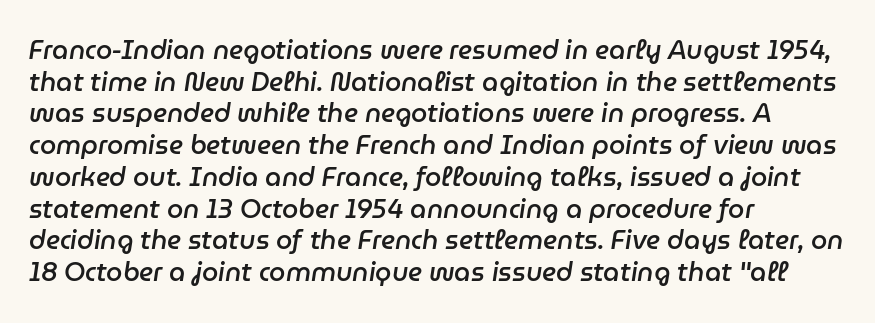
Q: Is the text bold? A: Semi-bold.
Q: Is the text italic (slanted)? A: Yes, it leans right by about 9 degrees.
Q: Is the text underlined? A: No.
Q: How is the paragraph aligned? A: Left-aligned.
Q: Is the spacing between letters normal or unusually wide? A: Normal.
